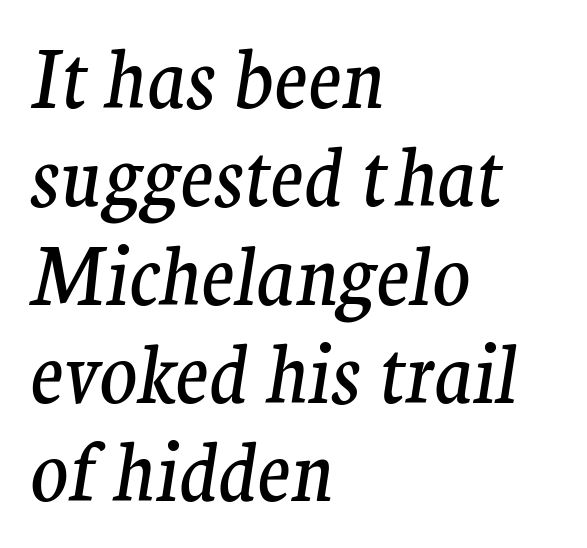
Q: Is the text bold? A: No.
Q: Is the text italic (slanted)? A: Yes, it leans right by about 9 degrees.
Q: Is the typeface a serif or a sans-serif typeface? A: Serif.
Q: Is the text underlined? A: No.
Q: How is the paragraph aligned? A: Left-aligned.
Q: Is the spacing between letters normal or unusually wide? A: Normal.
Q: Is the spacing between lines tight, normal or loose? A: Normal.
Q: Width (condensed, normal, or wide)? A: Normal.
Q: Stroke contrast? A: Medium.
Q: x-height? A: Medium.
Q: Monospaced? A: No.
